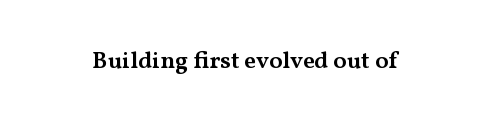
The image shows 24 px text type, upright; set normal letter spacing, not underlined.
